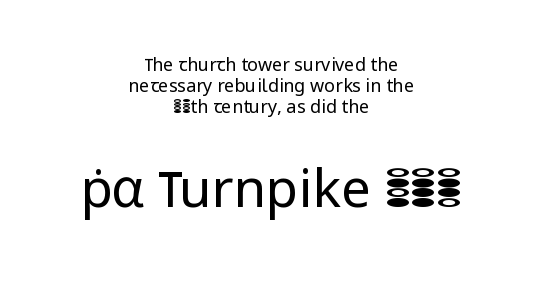
{"serif": "no", "italic": "no", "bold": "no", "weight": "regular", "width": "normal", "stroke_contrast": "low", "x_height": "medium", "monospaced": "no", "underline": "no", "align": "center", "line_spacing_ratio": 1.16, "letter_spacing": "normal", "letter_spacing_em": 0.0, "larger_block": "second", "size_ratio": 2.94, "glyph_px": 53}
